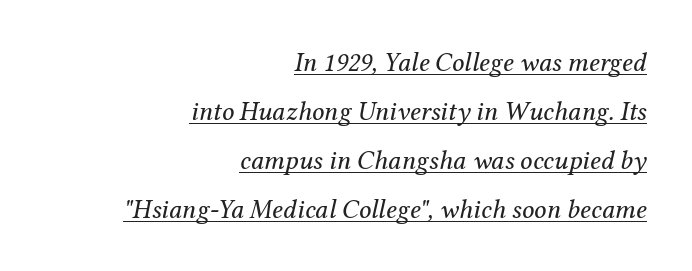
The image shows 27 px text type, italic (leaning right); set right-aligned, line spacing 1.81x, normal letter spacing, underlined.
